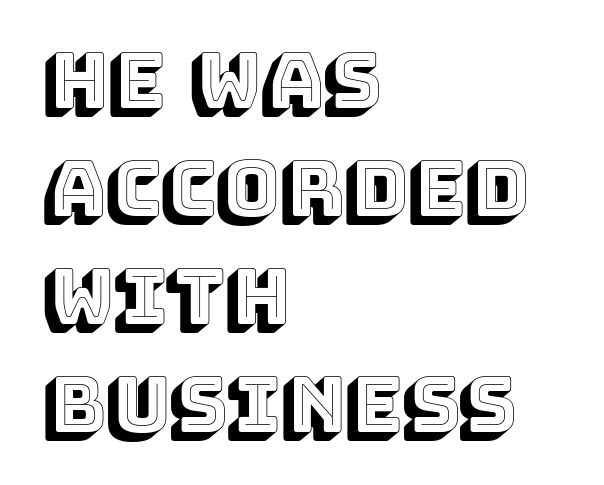
Q: Is the text italic (slanted)? A: No, it is upright.
Q: Is the text underlined? A: No.
Q: How is the paragraph aligned? A: Left-aligned.
Q: Is the spacing between letters normal or unusually wide? A: Normal.
Q: Is the spacing between lines tight, normal or loose? A: Normal.
Q: Width (condensed, normal, or wide)? A: Normal.
Q: x-height? A: Large.
Q: Monospaced? A: No.
